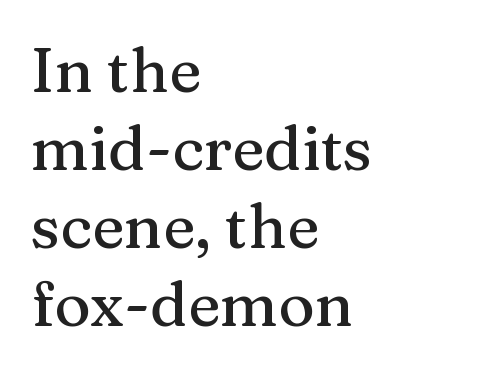
Q: Is the text italic (slanted)? A: No, it is upright.
Q: Is the typeface a serif or a sans-serif typeface? A: Serif.
Q: Is the text underlined? A: No.
Q: How is the paragraph aligned? A: Left-aligned.
Q: Is the spacing between letters normal or unusually wide? A: Normal.
Q: Is the spacing between lines tight, normal or loose? A: Normal.
Q: Width (condensed, normal, or wide)? A: Normal.
Q: Stroke contrast? A: Medium.
Q: x-height? A: Medium.
Q: Monospaced? A: No.
